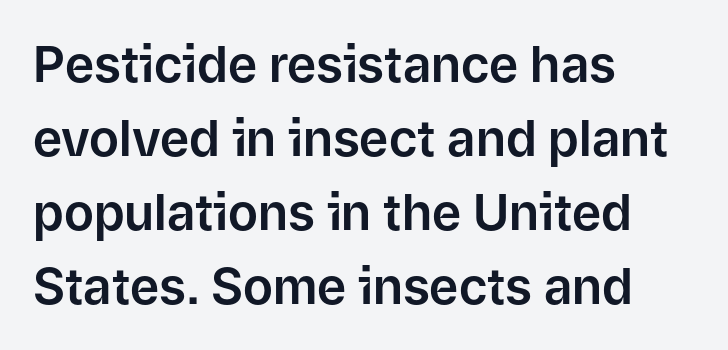
{"serif": "no", "italic": "no", "width": "normal", "stroke_contrast": "low", "x_height": "medium", "monospaced": "no", "underline": "no", "align": "left", "line_spacing": "normal", "line_spacing_ratio": 1.48, "letter_spacing": "normal", "letter_spacing_em": 0.0, "glyph_px": 50}
